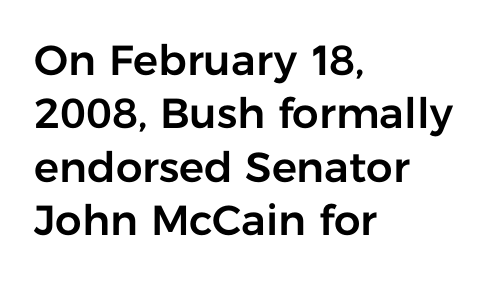
The designer left line spacing at the default. Letter spacing: default. Quick note: underline off. Notice how the stems are strictly vertical — no italics here. The passage shown is typed in a proportional face where columns would drift. The passage shown is typeset with a sans-serif family.
